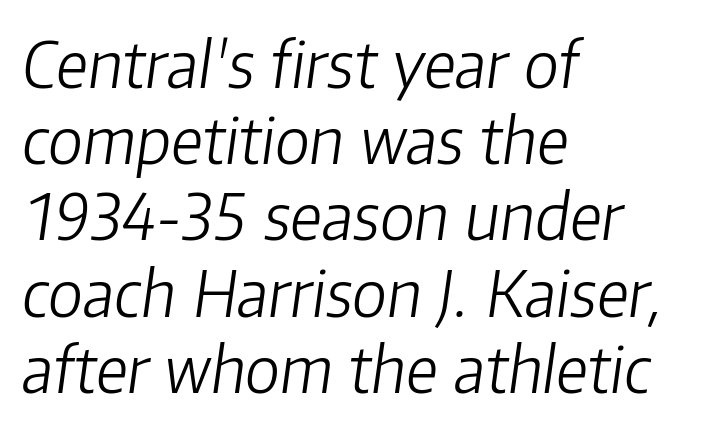
The image shows 63 px light type, italic (leaning right); set left-aligned, line spacing 1.21x, normal letter spacing, not underlined; low stroke contrast and a medium x-height.
